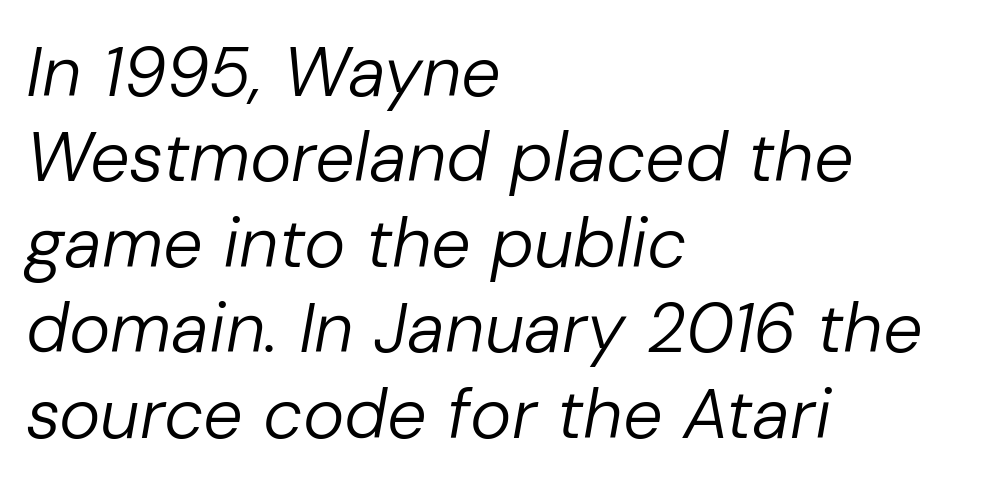
The image shows 70 px regular-weight type, italic (leaning right); set left-aligned, line spacing 1.22x, normal letter spacing, not underlined; low stroke contrast and a medium x-height.
